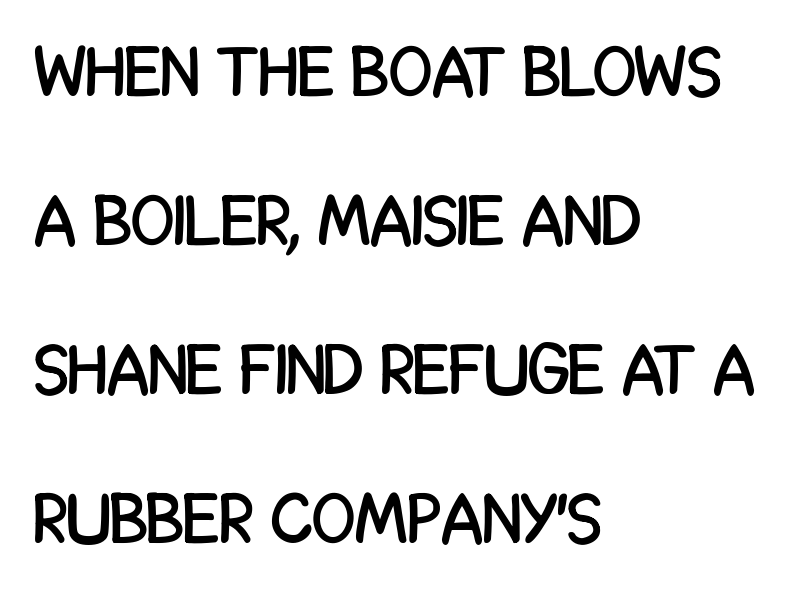
{"serif": "no", "italic": "no", "width": "condensed", "stroke_contrast": "low", "x_height": "large", "monospaced": "no", "underline": "no", "align": "left", "line_spacing": "loose", "line_spacing_ratio": 2.1, "letter_spacing": "normal", "letter_spacing_em": 0.0, "glyph_px": 71}
